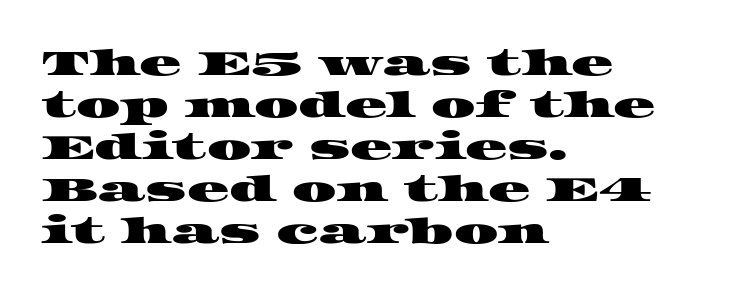
{"serif": "yes", "width": "wide", "stroke_contrast": "high", "x_height": "large", "monospaced": "no", "underline": "no", "align": "left", "line_spacing_ratio": 1.2, "letter_spacing": "normal", "letter_spacing_em": 0.0, "glyph_px": 35}
